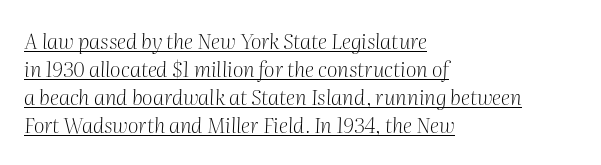
Q: Is the text bold? A: No.
Q: Is the text italic (slanted)? A: Yes, it leans right by about 2 degrees.
Q: Is the text underlined? A: Yes.
Q: How is the paragraph aligned? A: Left-aligned.
Q: Is the spacing between letters normal or unusually wide? A: Normal.
Q: Is the spacing between lines tight, normal or loose? A: Normal.
